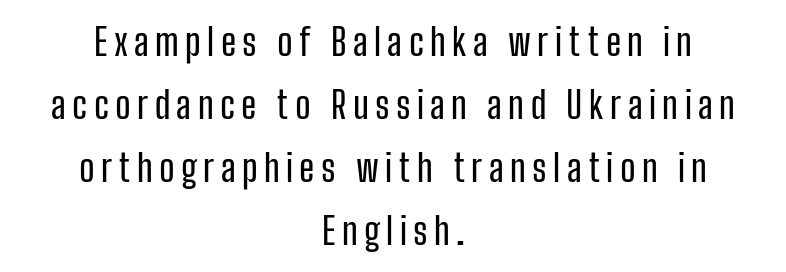
{"serif": "no", "italic": "no", "width": "condensed", "stroke_contrast": "low", "x_height": "medium", "monospaced": "no", "underline": "no", "align": "center", "line_spacing": "normal", "line_spacing_ratio": 1.7, "glyph_px": 37}
